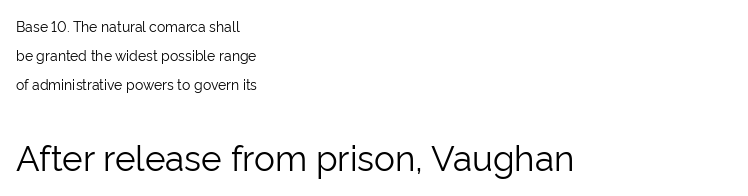
{"serif": "no", "italic": "no", "bold": "no", "weight": "light", "width": "normal", "stroke_contrast": "low", "x_height": "medium", "monospaced": "no", "underline": "no", "align": "left", "line_spacing": "loose", "line_spacing_ratio": 2.06, "letter_spacing": "normal", "letter_spacing_em": 0.0, "larger_block": "second", "size_ratio": 2.5, "glyph_px": 35}
